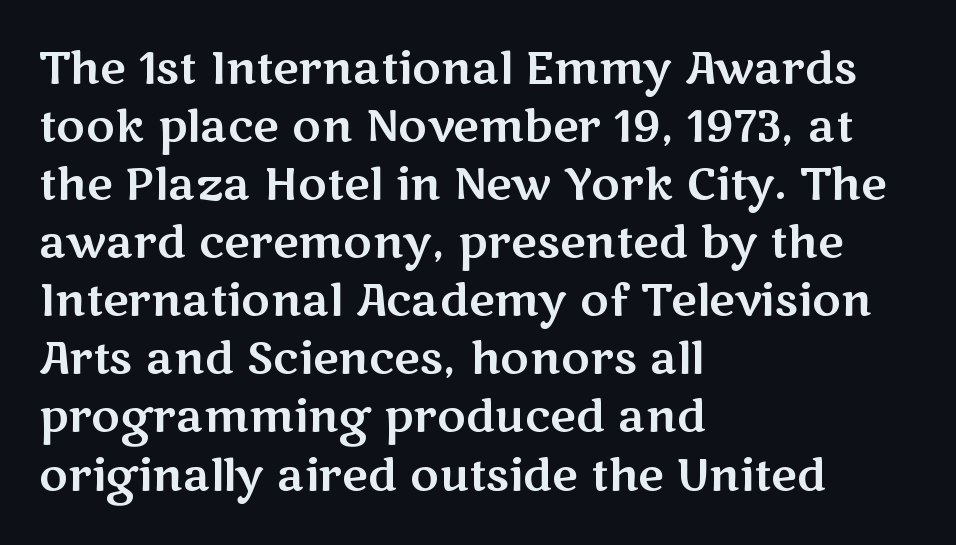
{"serif": "no", "italic": "no", "width": "wide", "stroke_contrast": "medium", "x_height": "medium", "monospaced": "no", "underline": "no", "align": "left", "line_spacing": "normal", "line_spacing_ratio": 1.32, "letter_spacing": "normal", "letter_spacing_em": 0.0, "glyph_px": 44}
